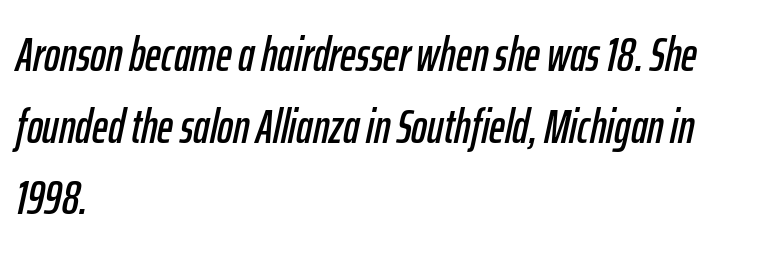
Q: Is the text italic (slanted)? A: Yes, it leans right by about 12 degrees.
Q: Is the text underlined? A: No.
Q: How is the paragraph aligned? A: Left-aligned.
Q: Is the spacing between letters normal or unusually wide? A: Normal.
Q: Is the spacing between lines tight, normal or loose? A: Normal.
Q: Width (condensed, normal, or wide)? A: Condensed.
Q: Stroke contrast? A: Low.
Q: x-height? A: Medium.
Q: Monospaced? A: No.
